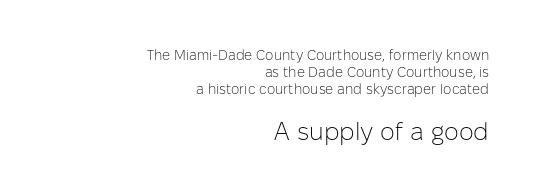
The image shows 25 px text type, upright; set right-aligned, line spacing 1.2x, normal letter spacing, not underlined; the second (bottom) block is 1.79x larger.
